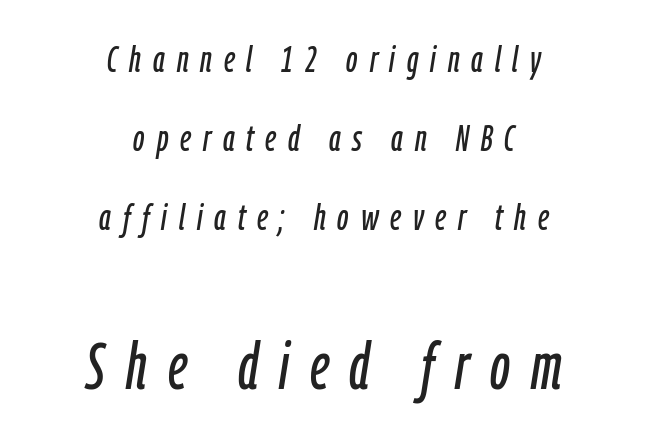
Q: Is the text italic (slanted)? A: Yes, it leans right by about 9 degrees.
Q: Is the text underlined? A: No.
Q: How is the paragraph aligned? A: Centered.
Q: Is the spacing between letters normal or unusually wide? A: Unusually wide.
Q: Is the spacing between lines tight, normal or loose? A: Loose.
Q: Which block of text is set in a larger size, the first (top) or the second (bottom)? A: The second (bottom) one.
Q: Width (condensed, normal, or wide)? A: Condensed.
Q: Stroke contrast? A: Low.
Q: x-height? A: Medium.
Q: Monospaced? A: No.
